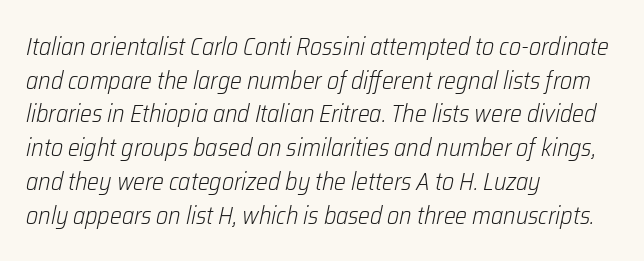
{"italic": "yes", "lean": "right", "slant_degrees": 12, "bold": "no", "underline": "no", "align": "left", "line_spacing": "normal", "line_spacing_ratio": 1.35, "letter_spacing": "normal", "letter_spacing_em": 0.0, "glyph_px": 25}
